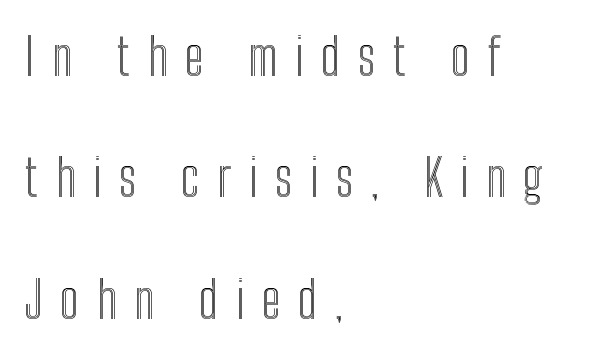
Q: Is the text italic (slanted)? A: No, it is upright.
Q: Is the text underlined? A: No.
Q: How is the paragraph aligned? A: Left-aligned.
Q: Is the spacing between letters normal or unusually wide? A: Unusually wide.
Q: Is the spacing between lines tight, normal or loose? A: Loose.
Q: Width (condensed, normal, or wide)? A: Condensed.
Q: x-height? A: Medium.
Q: Monospaced? A: No.
